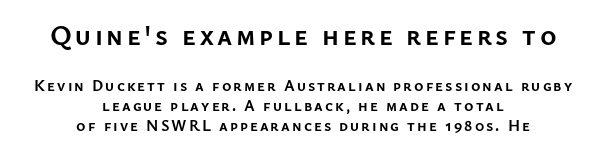
Line starts and ends both wander, symmetrically. Of the two passages, the one on top uses the larger point size. Is there much room between lines? A standard amount, neither cramped nor airy. Character widths vary here, with narrow letters taking less room than wide ones.
